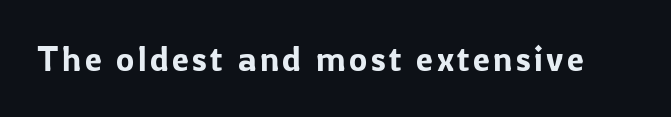
Q: Is the text italic (slanted)? A: No, it is upright.
Q: Is the typeface a serif or a sans-serif typeface? A: Sans-serif.
Q: Is the text underlined? A: No.
Q: Width (condensed, normal, or wide)? A: Normal.
Q: Stroke contrast? A: Low.
Q: x-height? A: Medium.
Q: Monospaced? A: No.
